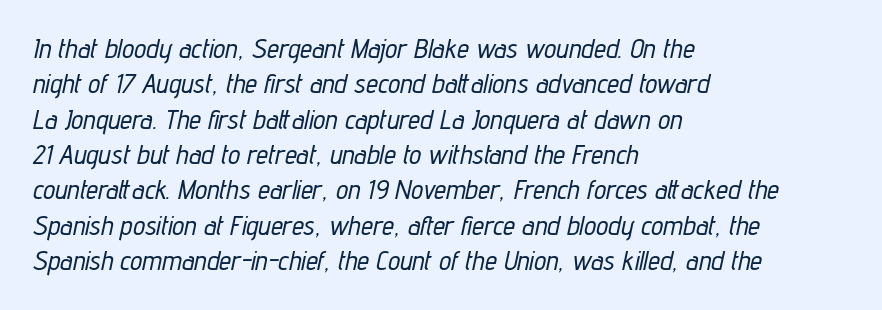
Q: Is the text italic (slanted)? A: Yes, it leans right by about 12 degrees.
Q: Is the text underlined? A: No.
Q: How is the paragraph aligned? A: Left-aligned.
Q: Is the spacing between letters normal or unusually wide? A: Normal.
Q: Is the spacing between lines tight, normal or loose? A: Normal.
